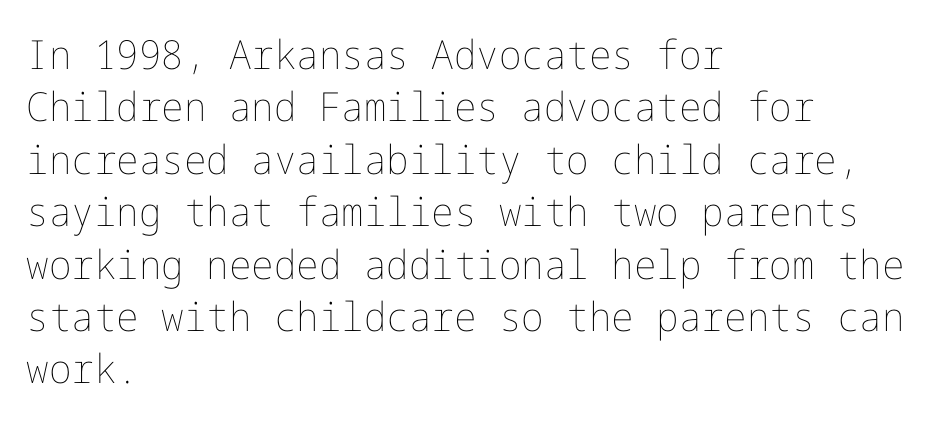
Honestly, the letter spacing is just normal — you wouldn't notice it. The baseline area is clear. A typesetter would call this leading conventional body-copy spacing. Designer's note — italics off, roman on.
